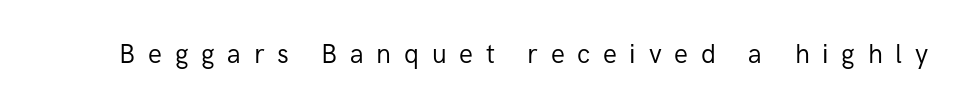
The image shows 26 px text type, upright; set unusually wide letter spacing (+0.49 em), not underlined.
